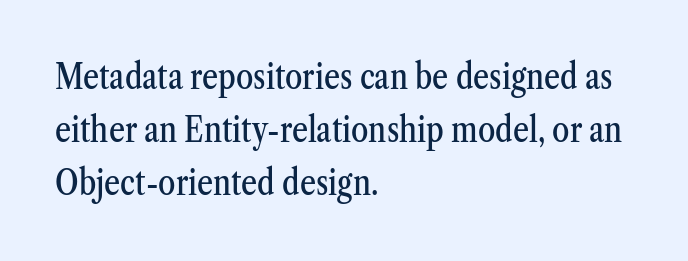
The image shows 35 px condensed serif type, upright; set left-aligned, normal line spacing (1.52x), normal letter spacing, not underlined; medium stroke contrast and a medium x-height.
